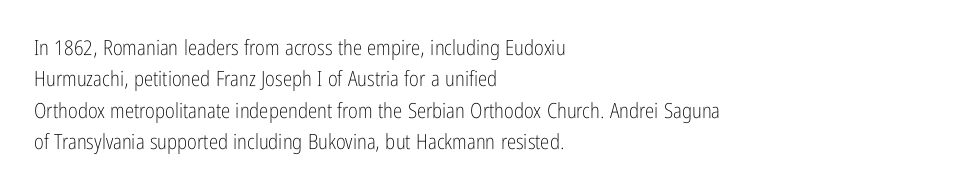
Q: Is the text bold? A: No.
Q: Is the text italic (slanted)? A: No, it is upright.
Q: Is the text underlined? A: No.
Q: How is the paragraph aligned? A: Left-aligned.
Q: Is the spacing between letters normal or unusually wide? A: Normal.
Q: Is the spacing between lines tight, normal or loose? A: Normal.
